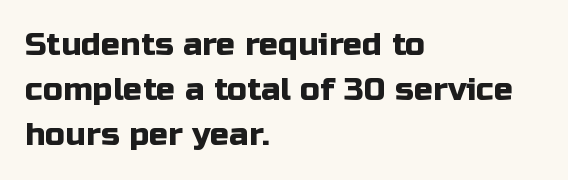
A typesetter would mark this as roman, not italic. Line starts are locked; line ends wander. Nope, no serifs anywhere on these letters. Beneath every word, the page is bare.
